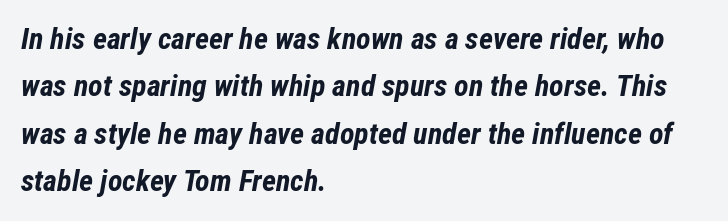
Reading down the block, your eye returns to a fixed left position each line. Every character sits at an angle, as italics do. Nothing unusual about the tracking: characters are spaced as the font intends. Whoever set this chose a conventional vertical rhythm.
